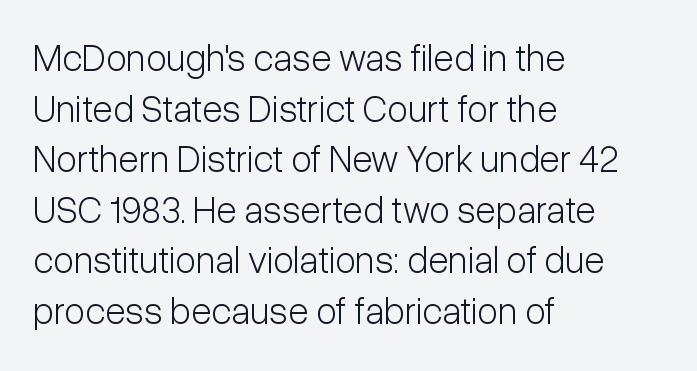
Q: Is the text bold? A: No.
Q: Is the text italic (slanted)? A: No, it is upright.
Q: Is the typeface a serif or a sans-serif typeface? A: Sans-serif.
Q: Is the text underlined? A: No.
Q: How is the paragraph aligned? A: Left-aligned.
Q: Is the spacing between letters normal or unusually wide? A: Normal.
Q: Is the spacing between lines tight, normal or loose? A: Normal.
Q: Width (condensed, normal, or wide)? A: Condensed.
Q: Stroke contrast? A: Low.
Q: x-height? A: Medium.
Q: Monospaced? A: No.
